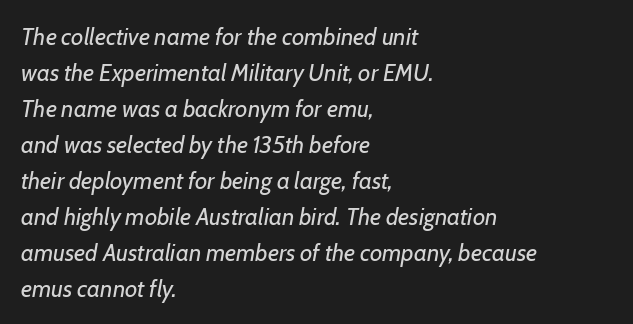
The image shows 24 px text type, italic (leaning right); set left-aligned, normal line spacing (1.5x), normal letter spacing, not underlined.
